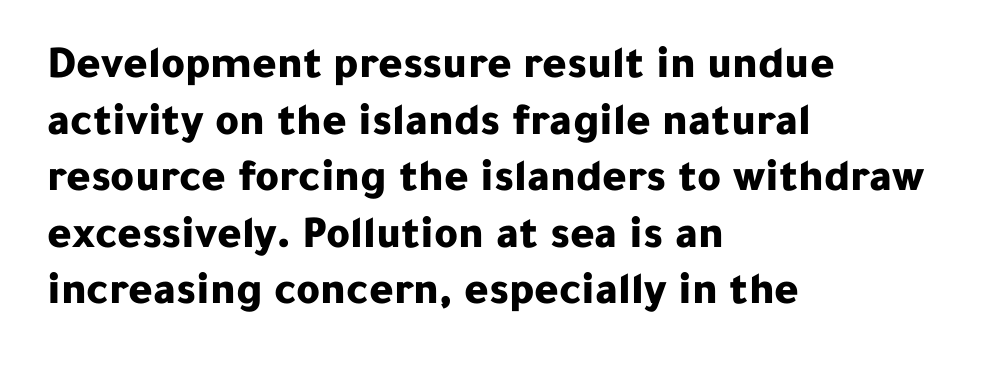
Are there feet on the stems? There aren't — it's a sans. Heft: maximum for text — a bold. The gap between lines stays unmarked. Every character sits straight up, as roman type does. Left-aligned paragraph, ragged on the right.
